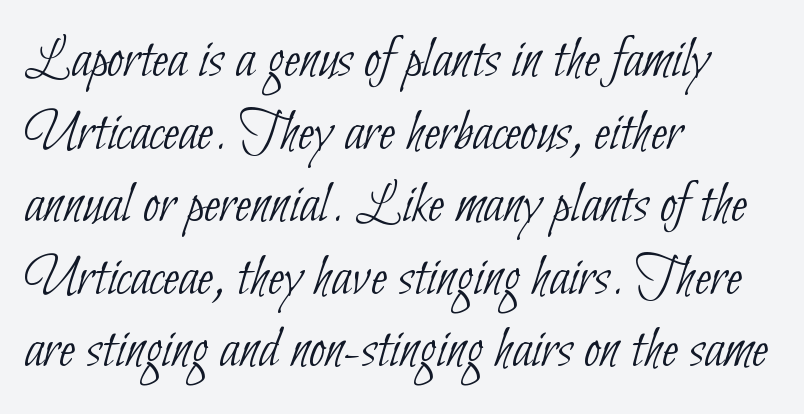
The image shows 59 px thin, condensed sans-serif type; set left-aligned, line spacing 1.23x, normal letter spacing, not underlined; low stroke contrast and a small x-height.
